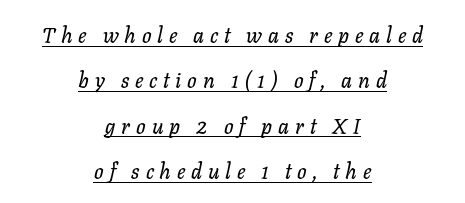
The font's italic variant was chosen for this text. Has an underline been added? It has. Between one letter and the next there's a generous, obvious gap. The typesetter chose a symmetrical, centered arrangement here. Compared with typical paragraphs, the rows here are farther apart.
